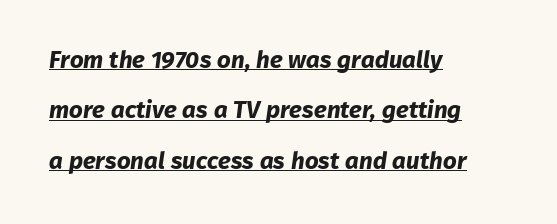
Honestly, the underline is the first thing you notice here. Default kerning and tracking; the words read as compact shapes. Notice the wide empty band between every row — that's loose leading. These words are printed bold, with thick strokes throughout.
